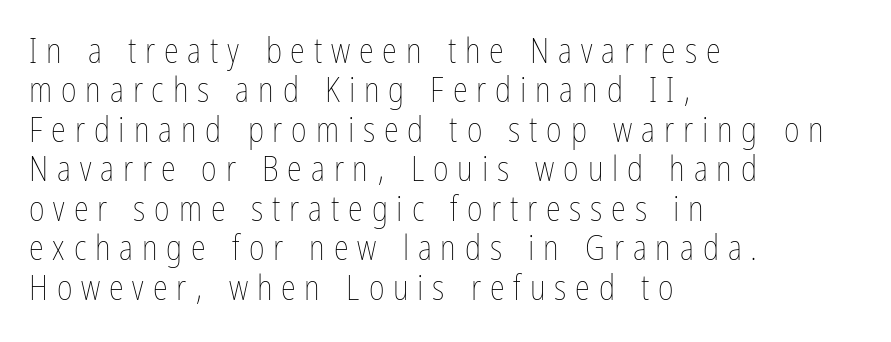
The image shows 34 px thin, condensed type, upright; set left-aligned, line spacing 1.16x, unusually wide letter spacing (+0.26 em), not underlined; low stroke contrast and a medium x-height.
